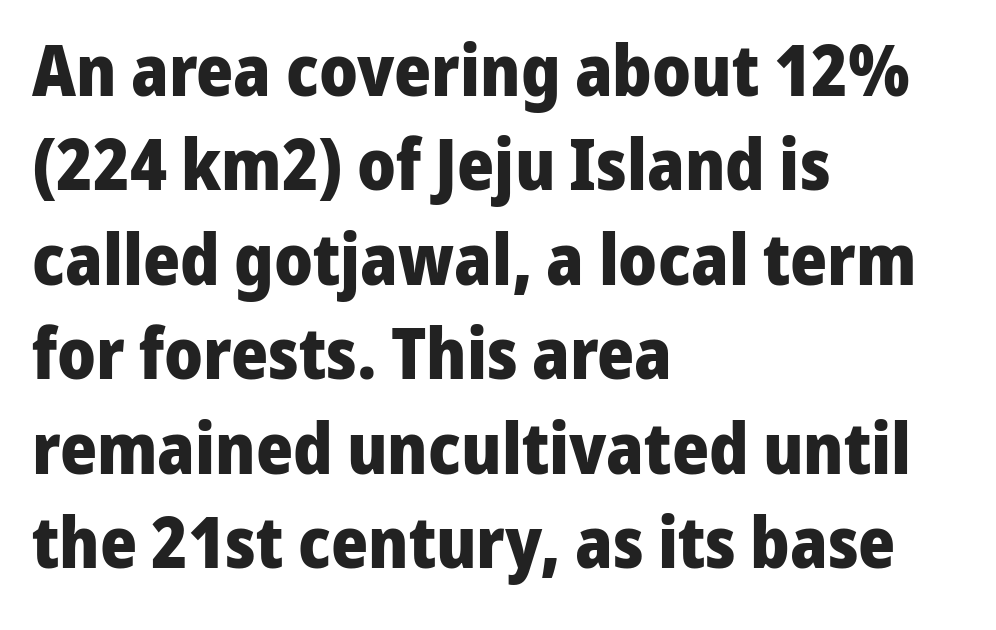
{"serif": "no", "italic": "no", "bold": "yes", "weight": "heavy", "width": "normal", "stroke_contrast": "low", "x_height": "medium", "monospaced": "no", "underline": "no", "align": "left", "line_spacing": "normal", "line_spacing_ratio": 1.33, "letter_spacing": "normal", "letter_spacing_em": 0.0, "glyph_px": 71}
